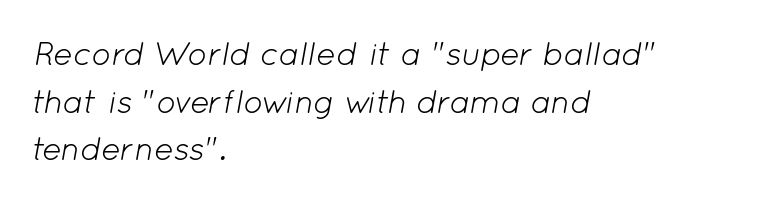
{"italic": "yes", "lean": "right", "slant_degrees": 12, "bold": "no", "weight": "light", "width": "normal", "stroke_contrast": "low", "x_height": "medium", "monospaced": "no", "underline": "no", "align": "left", "line_spacing": "normal", "line_spacing_ratio": 1.44, "letter_spacing": "normal", "letter_spacing_em": 0.0, "glyph_px": 33}
